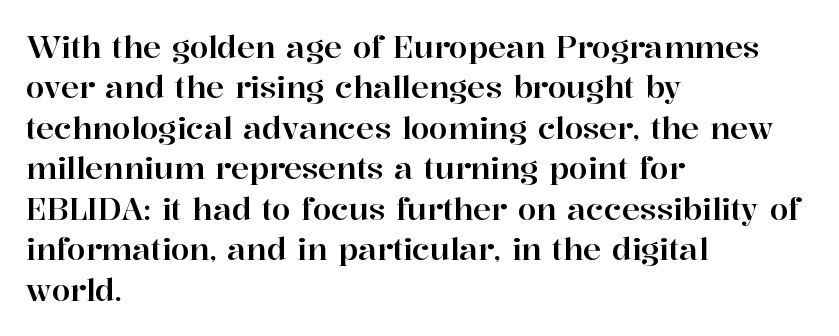
{"serif": "yes", "italic": "no", "width": "normal", "stroke_contrast": "high", "x_height": "medium", "monospaced": "no", "underline": "no", "align": "left", "line_spacing": "normal", "line_spacing_ratio": 1.35, "letter_spacing": "normal", "letter_spacing_em": 0.0, "glyph_px": 30}
